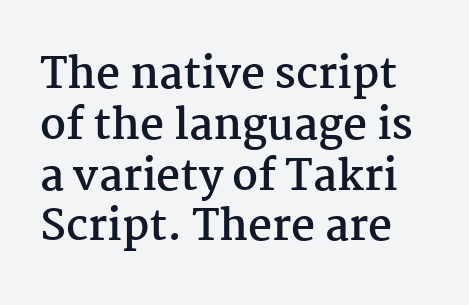
Font category for this specimen: serif. Here the designer chose a conventional face with non-uniform glyph widths. Strong, thick strokes mark this as bold type. Characters follow at the spacing the type designer built in. Every stem runs plumb, perpendicular to the baseline.
